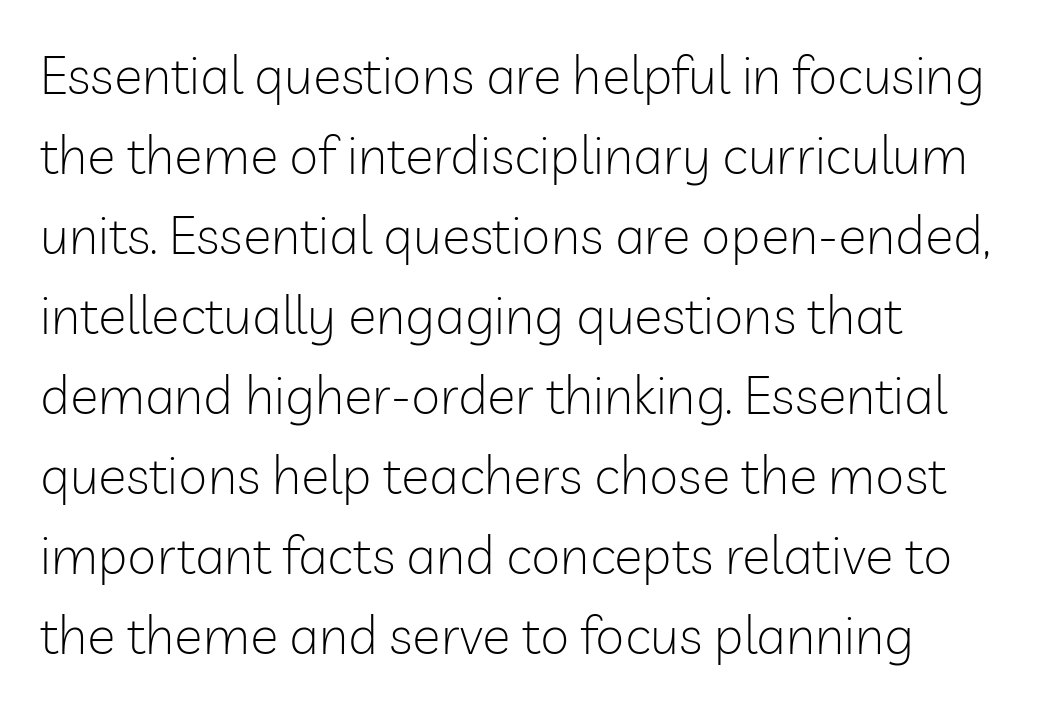
Typographically, this falls in the sans-serif category. The letterforms sit at book weight or below. The letters stand upright; this is a roman face. Character widths vary here, with narrow letters taking less room than wide ones.
